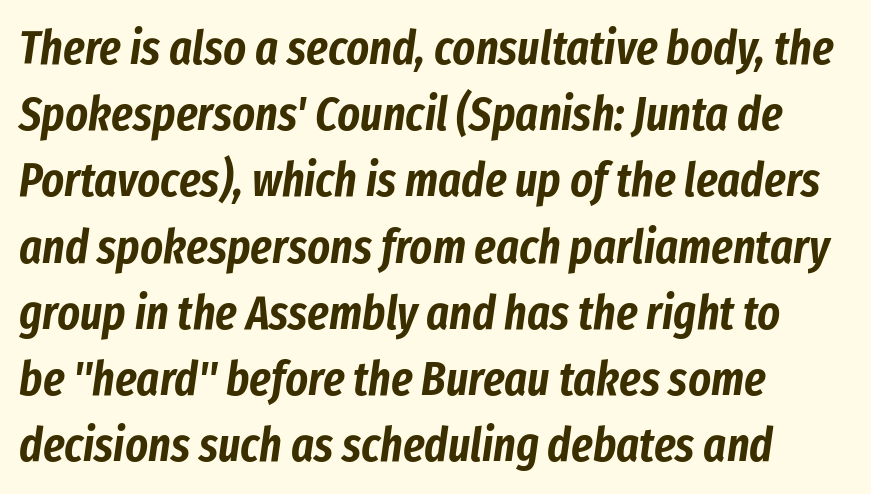
The image shows 48 px condensed type, italic (leaning right); set left-aligned, normal line spacing (1.38x), normal letter spacing, not underlined; low stroke contrast and a medium x-height.
